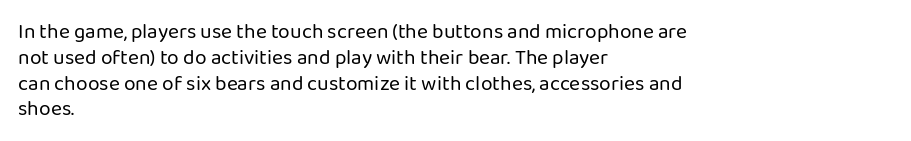
Q: Is the text bold? A: No.
Q: Is the text italic (slanted)? A: No, it is upright.
Q: Is the text underlined? A: No.
Q: How is the paragraph aligned? A: Left-aligned.
Q: Is the spacing between letters normal or unusually wide? A: Normal.
